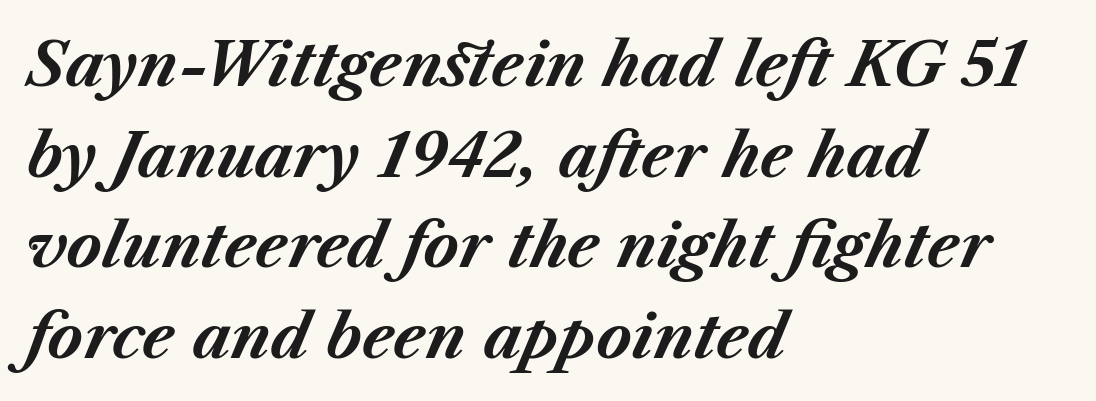
The rendering uses a bold face; every stroke is thick and dark. The passage shown is typed in a proportional face where columns would drift. An italicized treatment has been applied to the whole sample. Words float on clear page, feet unadorned.
